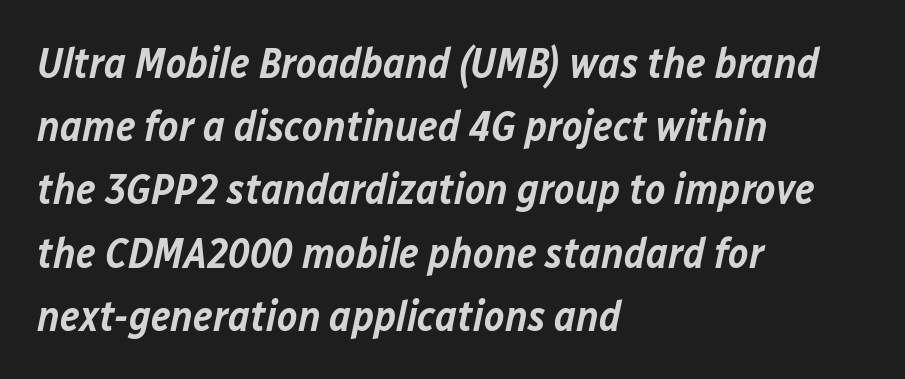
{"italic": "yes", "lean": "right", "slant_degrees": 12, "bold": "semi", "weight": "semibold", "width": "normal", "stroke_contrast": "low", "x_height": "medium", "monospaced": "no", "underline": "no", "align": "left", "line_spacing": "normal", "line_spacing_ratio": 1.47, "letter_spacing": "normal", "letter_spacing_em": 0.0, "glyph_px": 43}
